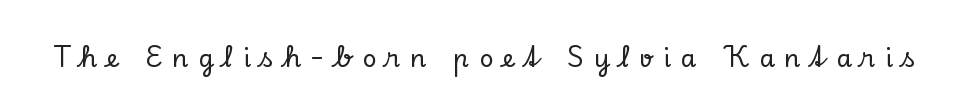
{"italic": "no", "underline": "no", "letter_spacing": "wide", "letter_spacing_em": 0.39, "glyph_px": 25}
